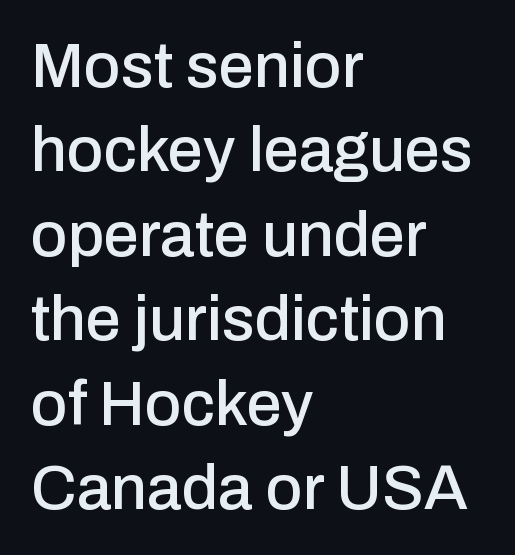
Q: Is the text italic (slanted)? A: No, it is upright.
Q: Is the typeface a serif or a sans-serif typeface? A: Sans-serif.
Q: Is the text underlined? A: No.
Q: How is the paragraph aligned? A: Left-aligned.
Q: Is the spacing between letters normal or unusually wide? A: Normal.
Q: Is the spacing between lines tight, normal or loose? A: Normal.
Q: Width (condensed, normal, or wide)? A: Normal.
Q: Stroke contrast? A: Low.
Q: x-height? A: Medium.
Q: Monospaced? A: No.
